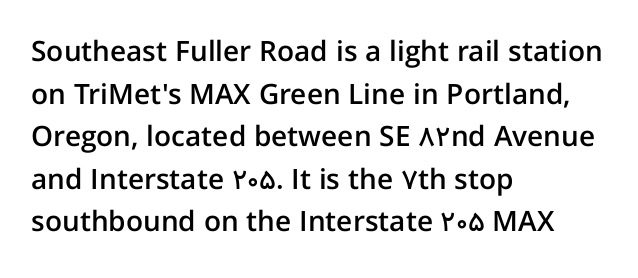
Q: Is the text bold? A: Semi-bold.
Q: Is the text italic (slanted)? A: No, it is upright.
Q: Is the typeface a serif or a sans-serif typeface? A: Sans-serif.
Q: Is the text underlined? A: No.
Q: How is the paragraph aligned? A: Left-aligned.
Q: Is the spacing between letters normal or unusually wide? A: Normal.
Q: Is the spacing between lines tight, normal or loose? A: Normal.
Q: Width (condensed, normal, or wide)? A: Normal.
Q: Stroke contrast? A: Low.
Q: x-height? A: Medium.
Q: Monospaced? A: No.
